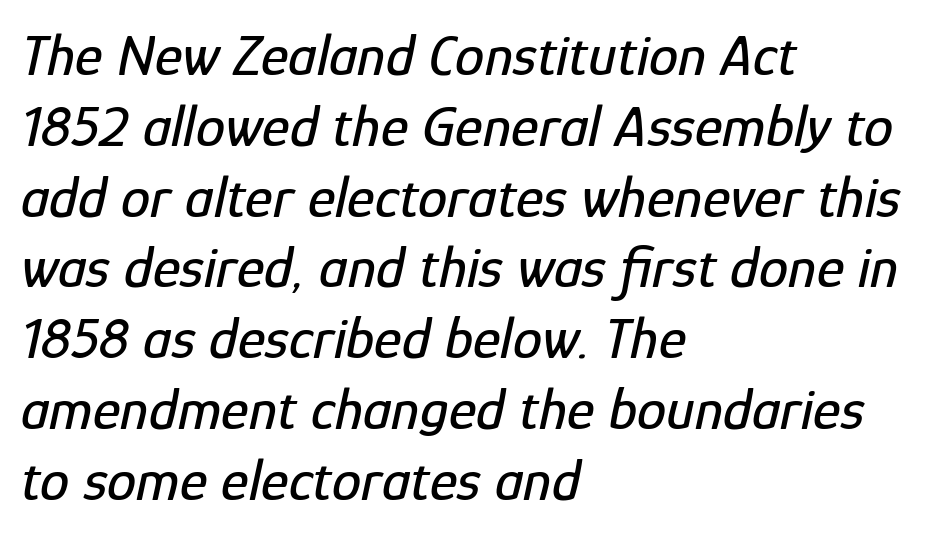
Q: Is the text italic (slanted)? A: Yes, it leans right by about 12 degrees.
Q: Is the text underlined? A: No.
Q: How is the paragraph aligned? A: Left-aligned.
Q: Is the spacing between letters normal or unusually wide? A: Normal.
Q: Width (condensed, normal, or wide)? A: Condensed.
Q: Stroke contrast? A: Low.
Q: x-height? A: Medium.
Q: Monospaced? A: No.
